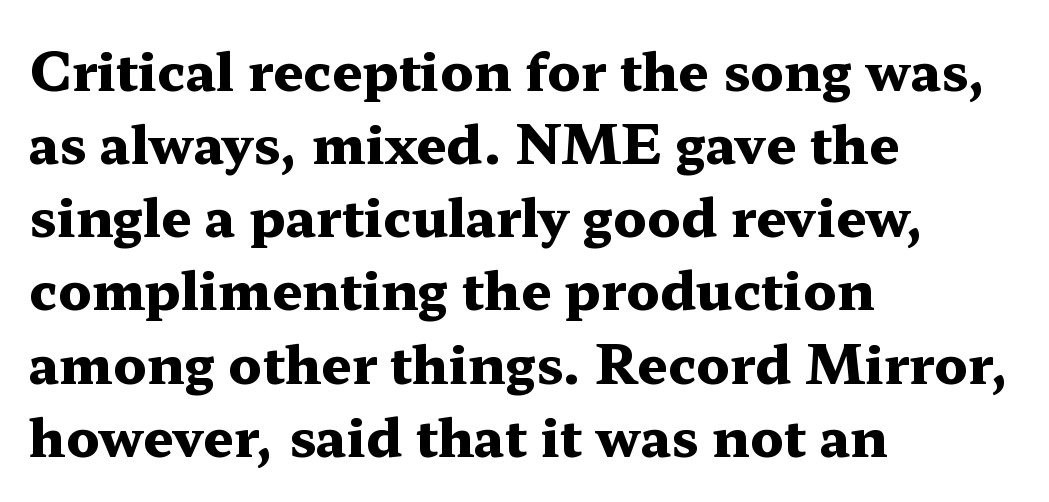
The image shows 53 px heavy, wide serif type, upright; set left-aligned, normal line spacing (1.38x), normal letter spacing, not underlined; medium stroke contrast and a medium x-height.
